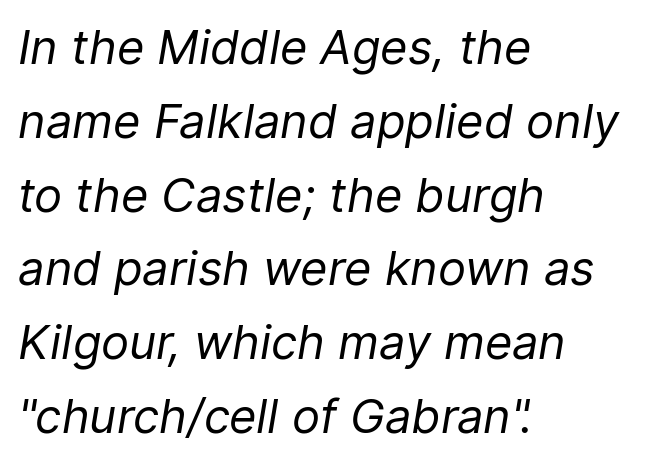
The image shows 47 px regular-weight type, italic (leaning right); set left-aligned, normal line spacing (1.57x), normal letter spacing, not underlined; low stroke contrast and a medium x-height.
